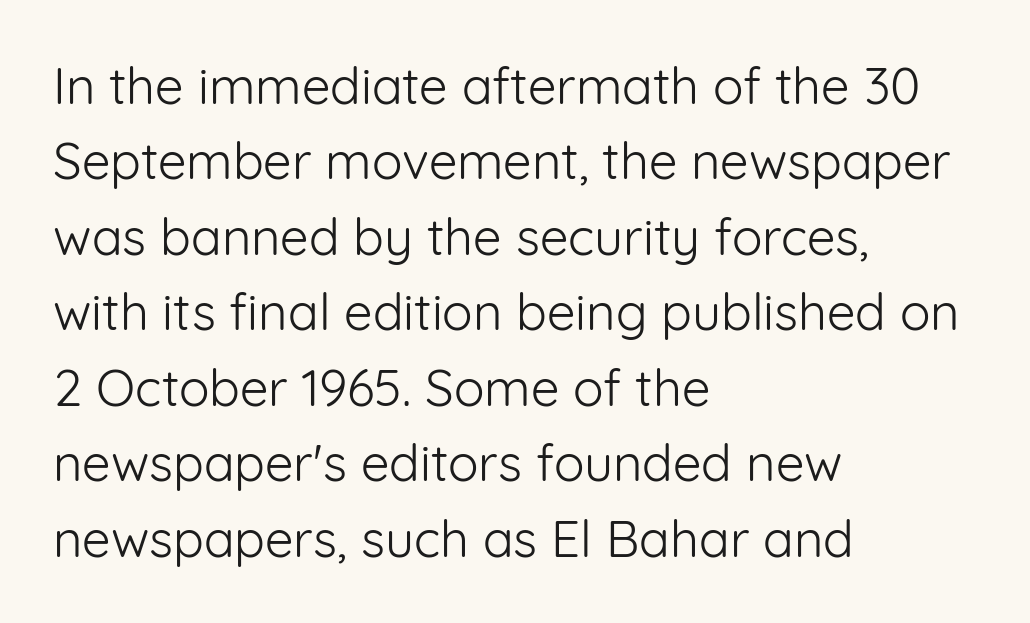
Q: Is the text bold? A: No.
Q: Is the text italic (slanted)? A: No, it is upright.
Q: Is the typeface a serif or a sans-serif typeface? A: Sans-serif.
Q: Is the text underlined? A: No.
Q: How is the paragraph aligned? A: Left-aligned.
Q: Is the spacing between letters normal or unusually wide? A: Normal.
Q: Is the spacing between lines tight, normal or loose? A: Normal.
Q: Width (condensed, normal, or wide)? A: Normal.
Q: Stroke contrast? A: Low.
Q: x-height? A: Medium.
Q: Monospaced? A: No.
